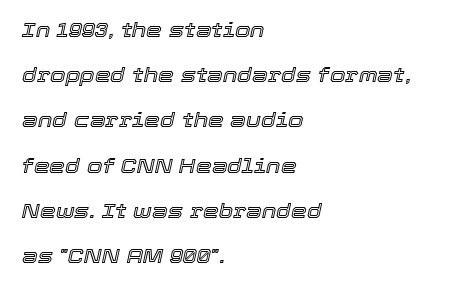
Q: Is the text italic (slanted)? A: Yes, it leans right by about 12 degrees.
Q: Is the text underlined? A: No.
Q: How is the paragraph aligned? A: Left-aligned.
Q: Is the spacing between letters normal or unusually wide? A: Normal.
Q: Is the spacing between lines tight, normal or loose? A: Loose.
